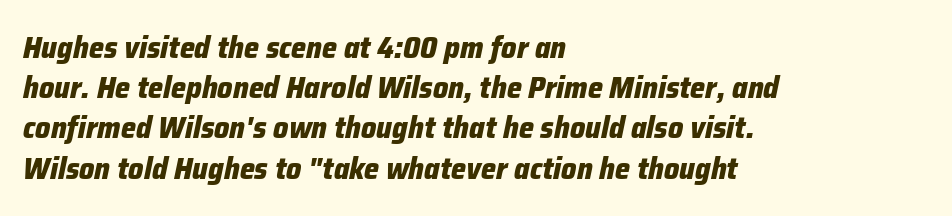
{"italic": "yes", "lean": "right", "slant_degrees": 12, "bold": "yes", "weight": "heavy", "width": "normal", "stroke_contrast": "low", "x_height": "medium", "monospaced": "no", "underline": "no", "align": "left", "line_spacing": "normal", "line_spacing_ratio": 1.34, "letter_spacing": "normal", "letter_spacing_em": 0.0, "glyph_px": 30}
